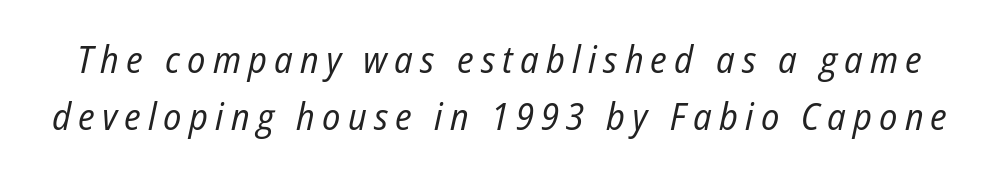
The image shows 38 px regular-weight, condensed type, italic (leaning right); set normal line spacing (1.5x), not underlined; low stroke contrast and a medium x-height.
